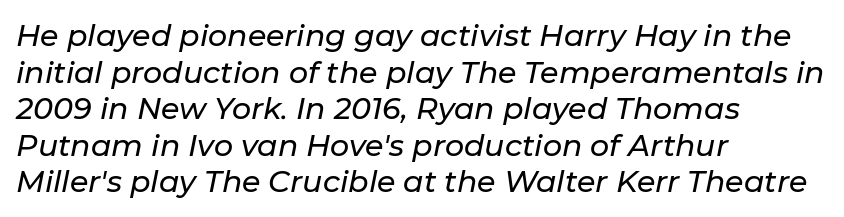
{"italic": "yes", "lean": "right", "slant_degrees": 11, "width": "normal", "stroke_contrast": "low", "x_height": "medium", "monospaced": "no", "underline": "no", "align": "left", "line_spacing_ratio": 1.22, "letter_spacing": "normal", "letter_spacing_em": 0.0, "glyph_px": 30}
